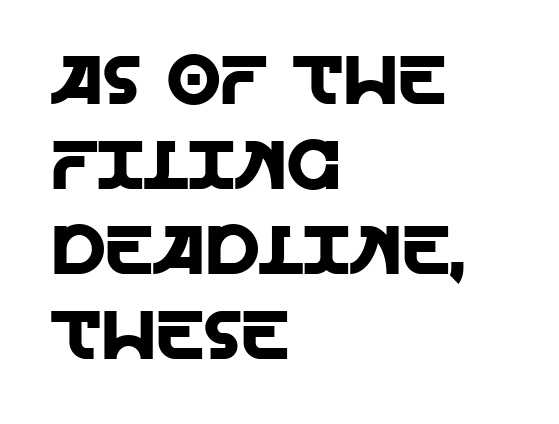
The image shows 69 px sans-serif type, upright; set left-aligned, line spacing 1.23x, normal letter spacing, not underlined; a large x-height.
